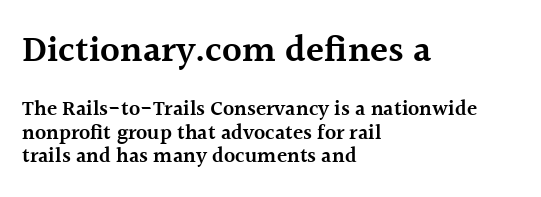
The image shows 37 px semibold serif type, upright; set left-aligned, tight line spacing (1.12x), normal letter spacing, not underlined; the first (top) block is 1.76x larger; a medium x-height.
